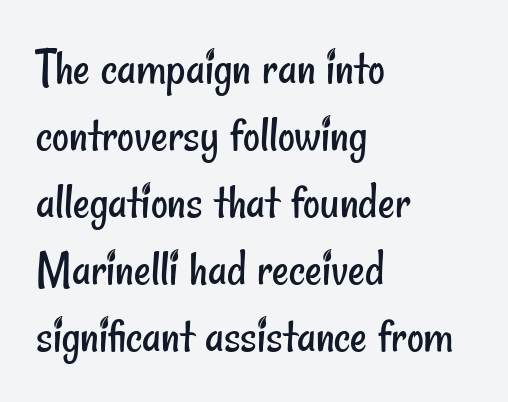
The image shows 52 px regular-weight, condensed sans-serif type; set left-aligned, normal line spacing (1.29x), normal letter spacing, not underlined; low stroke contrast and a small x-height.
